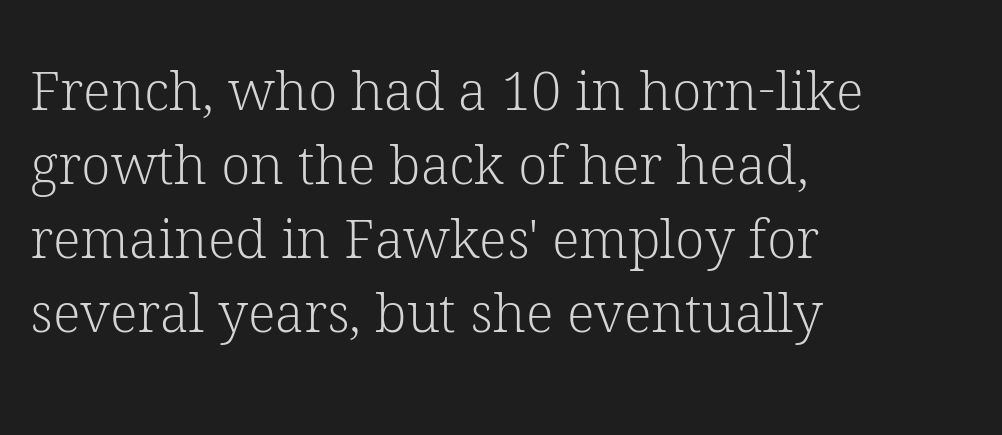
{"serif": "yes", "italic": "no", "bold": "no", "weight": "light", "width": "normal", "stroke_contrast": "low", "x_height": "medium", "monospaced": "no", "underline": "no", "align": "left", "line_spacing": "normal", "line_spacing_ratio": 1.37, "letter_spacing": "normal", "letter_spacing_em": 0.0, "glyph_px": 54}
